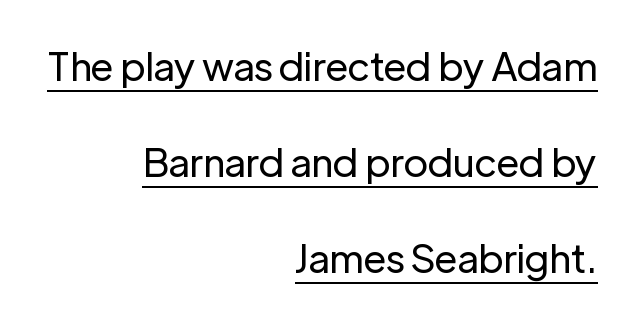
The image shows 39 px regular-weight sans-serif type, upright; set right-aligned, loose line spacing (2.46x), normal letter spacing, underlined; low stroke contrast and a medium x-height.
